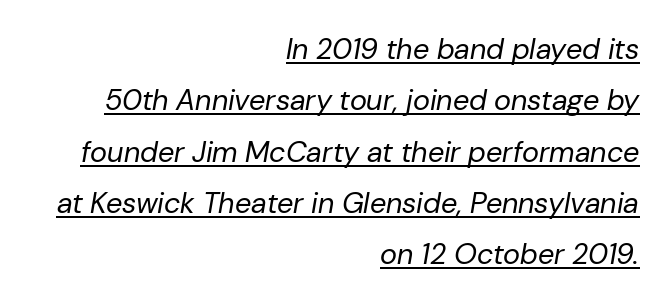
Q: Is the text bold? A: No.
Q: Is the text italic (slanted)? A: Yes, it leans right by about 10 degrees.
Q: Is the text underlined? A: Yes.
Q: How is the paragraph aligned? A: Right-aligned.
Q: Is the spacing between letters normal or unusually wide? A: Normal.
Q: Width (condensed, normal, or wide)? A: Normal.
Q: Stroke contrast? A: Low.
Q: x-height? A: Medium.
Q: Monospaced? A: No.
